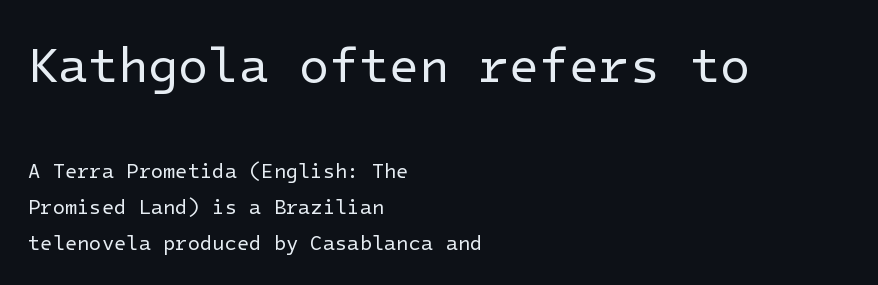
Q: Is the text bold? A: No.
Q: Is the text italic (slanted)? A: No, it is upright.
Q: Is the typeface a serif or a sans-serif typeface? A: Sans-serif.
Q: Is the text underlined? A: No.
Q: How is the paragraph aligned? A: Left-aligned.
Q: Is the spacing between letters normal or unusually wide? A: Normal.
Q: Which block of text is set in a larger size, the first (top) or the second (bottom)? A: The first (top) one.
Q: Width (condensed, normal, or wide)? A: Normal.
Q: Stroke contrast? A: Low.
Q: x-height? A: Medium.
